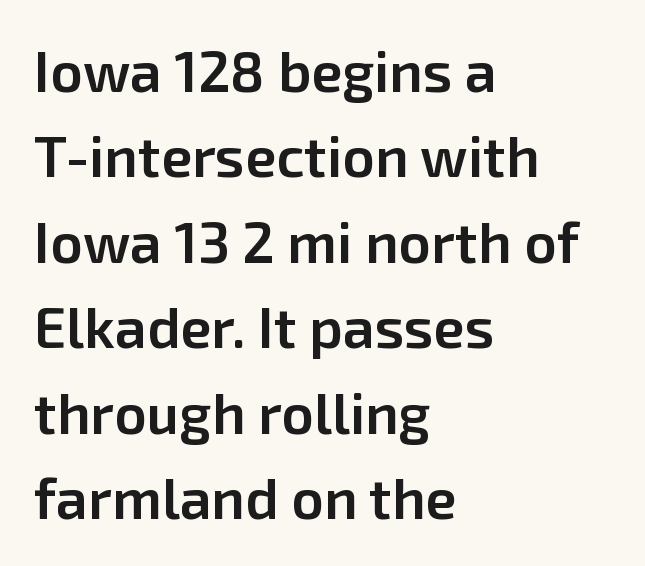
Q: Is the text bold? A: Semi-bold.
Q: Is the text italic (slanted)? A: No, it is upright.
Q: Is the typeface a serif or a sans-serif typeface? A: Sans-serif.
Q: Is the text underlined? A: No.
Q: How is the paragraph aligned? A: Left-aligned.
Q: Is the spacing between letters normal or unusually wide? A: Normal.
Q: Is the spacing between lines tight, normal or loose? A: Normal.
Q: Width (condensed, normal, or wide)? A: Normal.
Q: Stroke contrast? A: Low.
Q: x-height? A: Medium.
Q: Monospaced? A: No.
